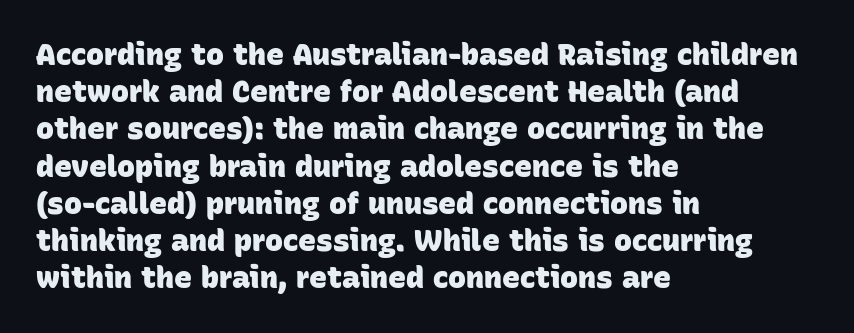
The image shows 30 px heavy sans-serif type; set left-aligned, line spacing 1.24x, normal letter spacing, not underlined; low stroke contrast and a large x-height.
